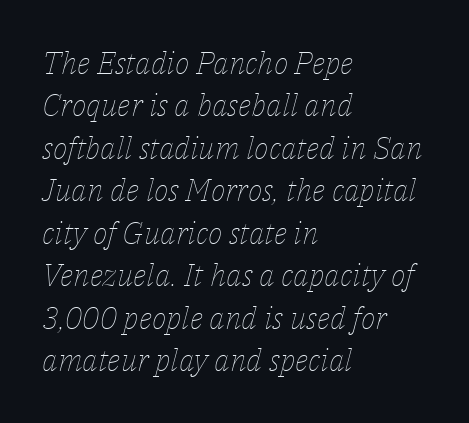
Q: Is the text bold? A: No.
Q: Is the text italic (slanted)? A: Yes, it leans right by about 14 degrees.
Q: Is the text underlined? A: No.
Q: How is the paragraph aligned? A: Left-aligned.
Q: Is the spacing between letters normal or unusually wide? A: Normal.
Q: Is the spacing between lines tight, normal or loose? A: Normal.
Q: Width (condensed, normal, or wide)? A: Normal.
Q: Stroke contrast? A: Low.
Q: x-height? A: Medium.
Q: Monospaced? A: No.
